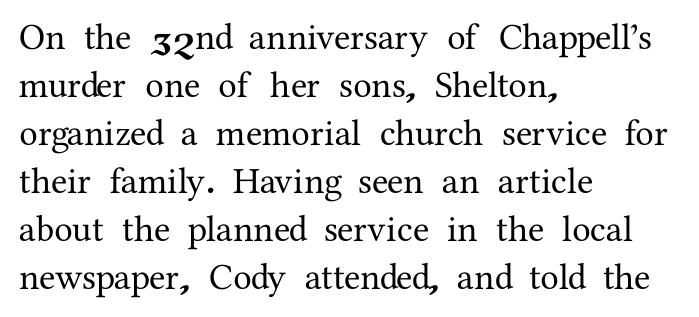
Q: Is the text italic (slanted)? A: No, it is upright.
Q: Is the typeface a serif or a sans-serif typeface? A: Serif.
Q: Is the text underlined? A: No.
Q: How is the paragraph aligned? A: Left-aligned.
Q: Is the spacing between letters normal or unusually wide? A: Normal.
Q: Is the spacing between lines tight, normal or loose? A: Normal.
Q: Width (condensed, normal, or wide)? A: Normal.
Q: Stroke contrast? A: Medium.
Q: x-height? A: Medium.
Q: Monospaced? A: No.
